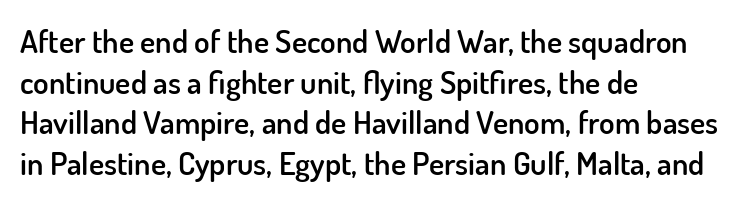
The image shows 32 px semibold sans-serif type, upright; set left-aligned, normal line spacing (1.27x), normal letter spacing, not underlined; low stroke contrast and a small x-height.
